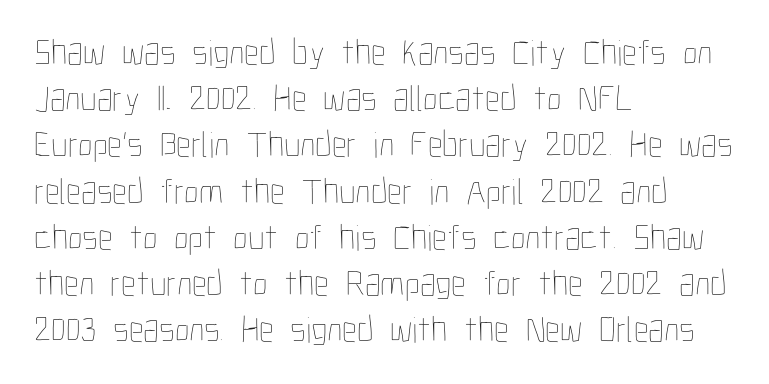
The passage shown has conventional tracking throughout. This sample uses an upright cut, with every glyph sitting square on the baseline. The lines sit at an ordinary, default distance from one another. Stem width sits at or under what a default text font uses.
